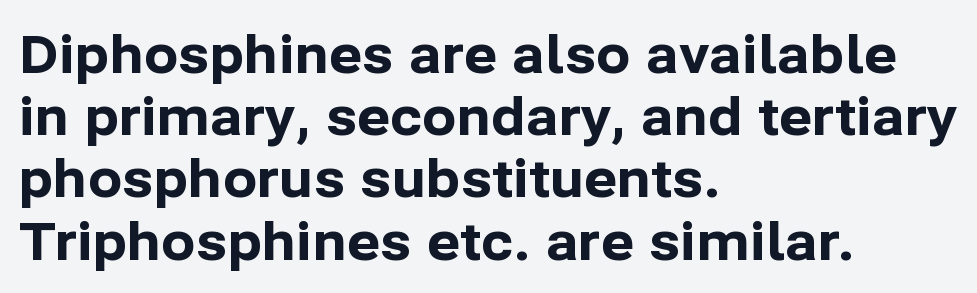
The image shows 51 px bold sans-serif type, upright; set left-aligned, line spacing 1.22x, normal letter spacing, not underlined; low stroke contrast and a medium x-height.
